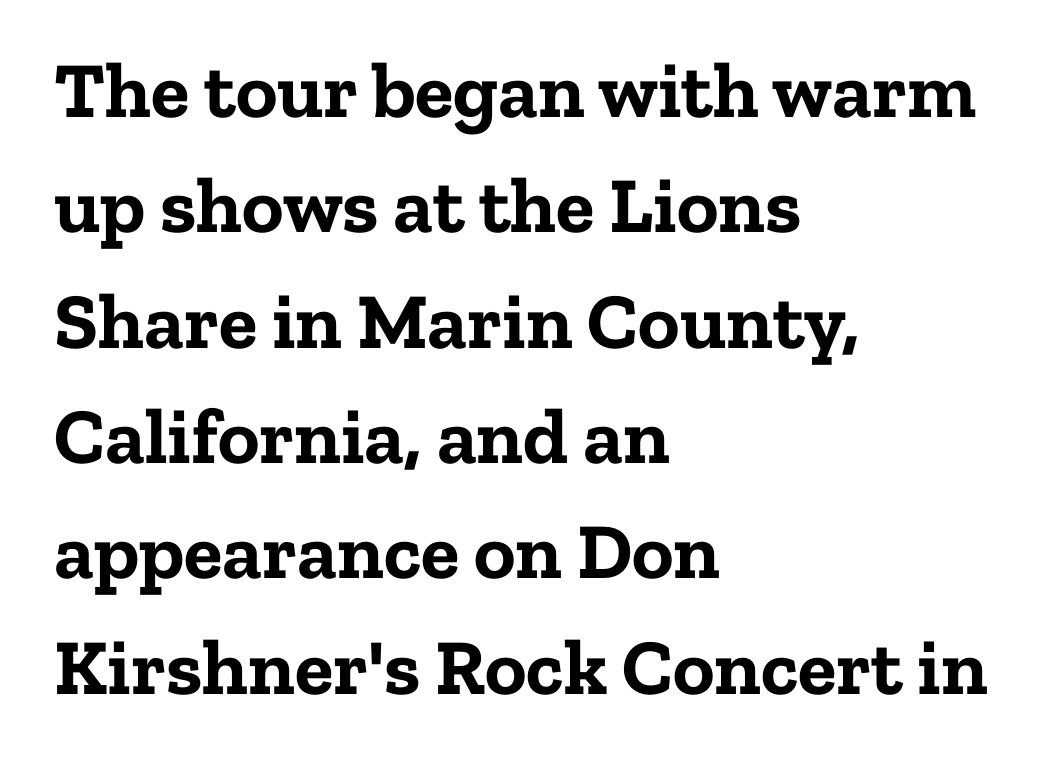
{"serif": "yes", "italic": "no", "bold": "yes", "weight": "bold", "width": "normal", "stroke_contrast": "low", "x_height": "medium", "monospaced": "no", "underline": "no", "align": "left", "line_spacing": "normal", "line_spacing_ratio": 1.46, "letter_spacing": "normal", "letter_spacing_em": 0.0, "glyph_px": 79}
